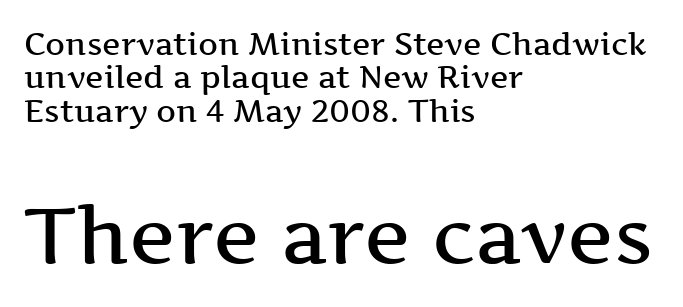
The image shows 78 px semibold, wide serif type, upright; set left-aligned, tight line spacing (1.08x), normal letter spacing, not underlined; the second (bottom) block is 2.52x larger; medium stroke contrast and a medium x-height.
